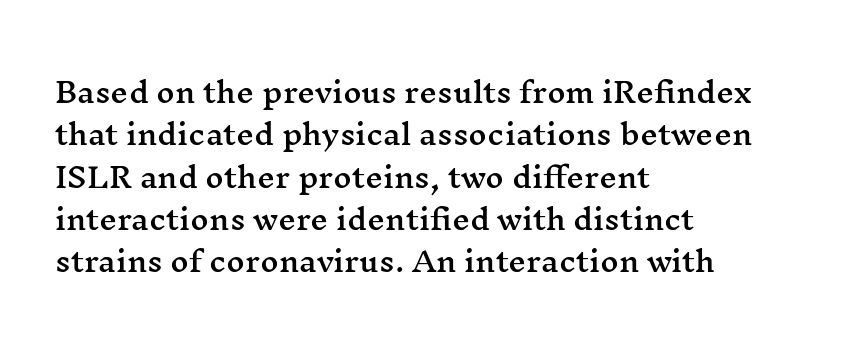
Q: Is the text italic (slanted)? A: No, it is upright.
Q: Is the typeface a serif or a sans-serif typeface? A: Serif.
Q: Is the text underlined? A: No.
Q: How is the paragraph aligned? A: Left-aligned.
Q: Is the spacing between letters normal or unusually wide? A: Normal.
Q: Is the spacing between lines tight, normal or loose? A: Normal.
Q: Width (condensed, normal, or wide)? A: Wide.
Q: Stroke contrast? A: Medium.
Q: x-height? A: Medium.
Q: Monospaced? A: No.
